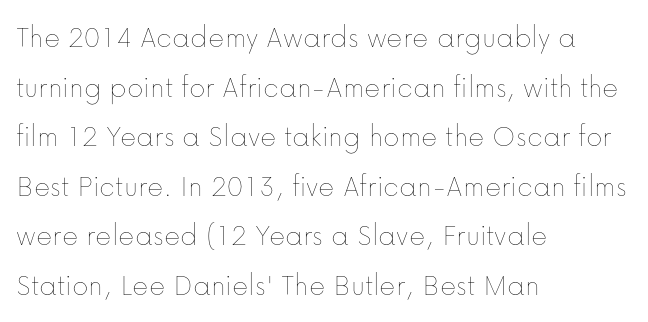
{"italic": "no", "bold": "no", "weight": "thin", "width": "normal", "stroke_contrast": "low", "x_height": "medium", "monospaced": "no", "underline": "no", "align": "left", "line_spacing": "normal", "line_spacing_ratio": 1.6, "letter_spacing": "normal", "letter_spacing_em": 0.0, "glyph_px": 31}
